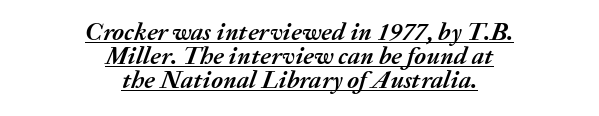
The image shows 25 px bold type, italic (leaning right); set centered, tight line spacing (0.96x), normal letter spacing, underlined.
